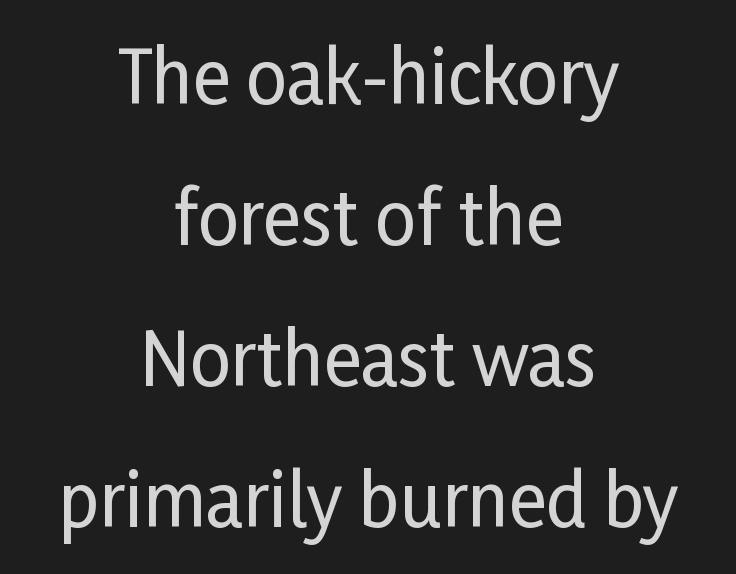
Q: Is the text italic (slanted)? A: No, it is upright.
Q: Is the typeface a serif or a sans-serif typeface? A: Sans-serif.
Q: Is the text underlined? A: No.
Q: How is the paragraph aligned? A: Centered.
Q: Is the spacing between letters normal or unusually wide? A: Normal.
Q: Is the spacing between lines tight, normal or loose? A: Loose.
Q: Width (condensed, normal, or wide)? A: Condensed.
Q: Stroke contrast? A: Low.
Q: x-height? A: Medium.
Q: Monospaced? A: No.
